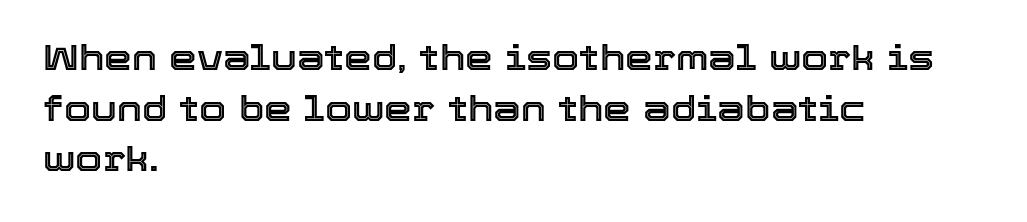
Vertically, the passage feels balanced, rows spaced as you'd expect. Which margin do the lines hug? The left one — the right edge is uneven. Looks like regular typesetting: each glyph gets only the width it needs. What stands out about the letter spacing? Nothing — it is the standard amount. Every stem runs plumb, perpendicular to the baseline.
